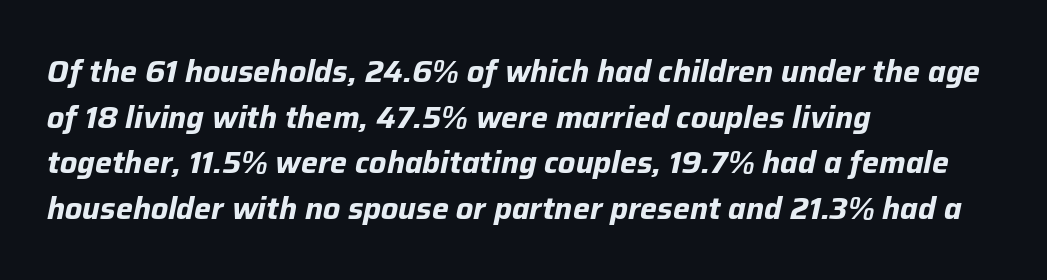
Q: Is the text bold? A: Yes.
Q: Is the text italic (slanted)? A: Yes, it leans right by about 12 degrees.
Q: Is the text underlined? A: No.
Q: How is the paragraph aligned? A: Left-aligned.
Q: Is the spacing between letters normal or unusually wide? A: Normal.
Q: Is the spacing between lines tight, normal or loose? A: Normal.
Q: Width (condensed, normal, or wide)? A: Normal.
Q: Stroke contrast? A: Low.
Q: x-height? A: Medium.
Q: Monospaced? A: No.
